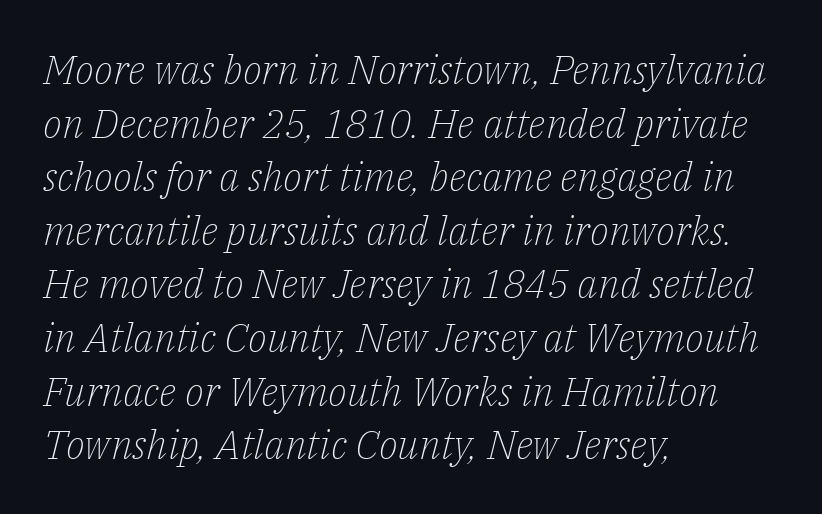
{"serif": "yes", "italic": "yes", "lean": "right", "slant_degrees": 14, "bold": "no", "weight": "light", "width": "normal", "stroke_contrast": "low", "x_height": "medium", "monospaced": "no", "underline": "no", "align": "left", "line_spacing": "normal", "line_spacing_ratio": 1.34, "letter_spacing": "normal", "letter_spacing_em": 0.0, "glyph_px": 40}
